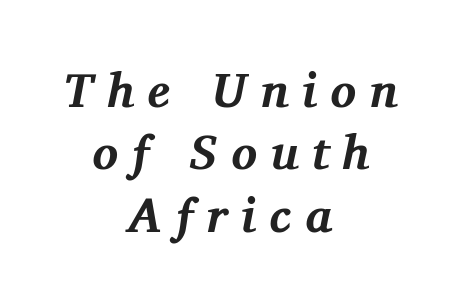
The image shows 48 px bold serif type, italic (leaning right); set centered, normal line spacing (1.3x), unusually wide letter spacing (+0.28 em), not underlined; medium stroke contrast and a medium x-height.
